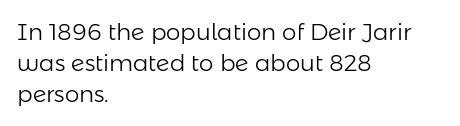
Q: Is the text bold? A: No.
Q: Is the text italic (slanted)? A: No, it is upright.
Q: Is the text underlined? A: No.
Q: How is the paragraph aligned? A: Left-aligned.
Q: Is the spacing between letters normal or unusually wide? A: Normal.
Q: Is the spacing between lines tight, normal or loose? A: Normal.
